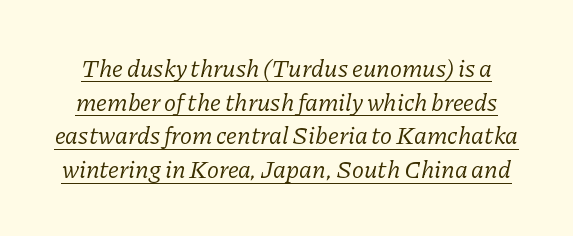
Weight: not bold — regular or lighter. Posture: slanted. Between one letter and the next there's only the usual sliver of space. In designer terms, the underline attribute is active on this setting.
